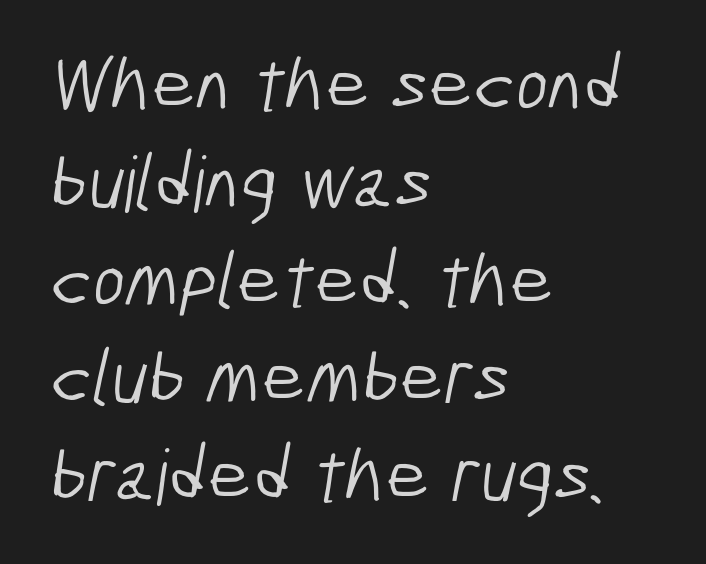
{"serif": "no", "bold": "no", "weight": "light", "width": "condensed", "stroke_contrast": "low", "x_height": "medium", "monospaced": "no", "underline": "no", "align": "left", "line_spacing": "normal", "line_spacing_ratio": 1.27, "letter_spacing": "normal", "letter_spacing_em": 0.0, "glyph_px": 77}
